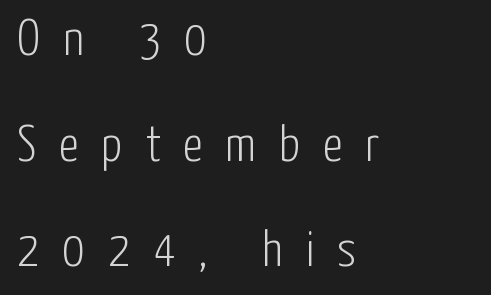
Varying glyph widths throughout — classic text-font behaviour. The horizontal fit of the characters is loose and conspicuously gappy. Stroke terminals: plain, sans-serif. The font is comparable to plain body text, perhaps lighter.
